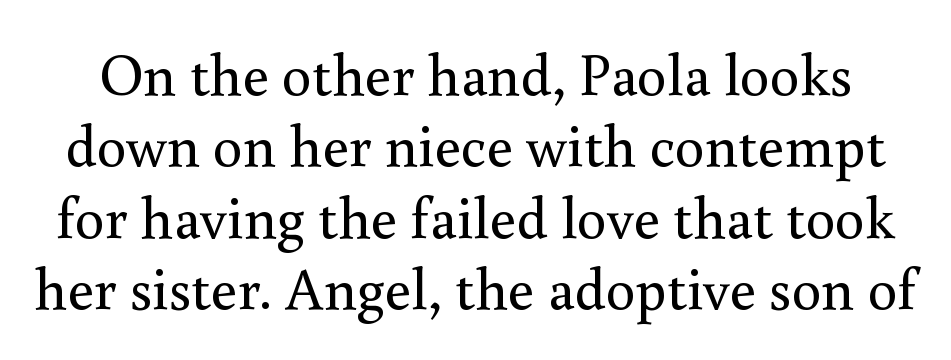
A bare baseline throughout the passage. Ordinary non-slanted type is in use. Observe the serifs anchoring each vertical stroke in this sample. No extra ink here — the face is not bold.
